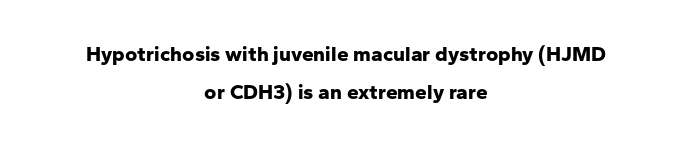
The image shows 21 px bold type, upright; set centered, line spacing 1.8x, normal letter spacing, not underlined.
